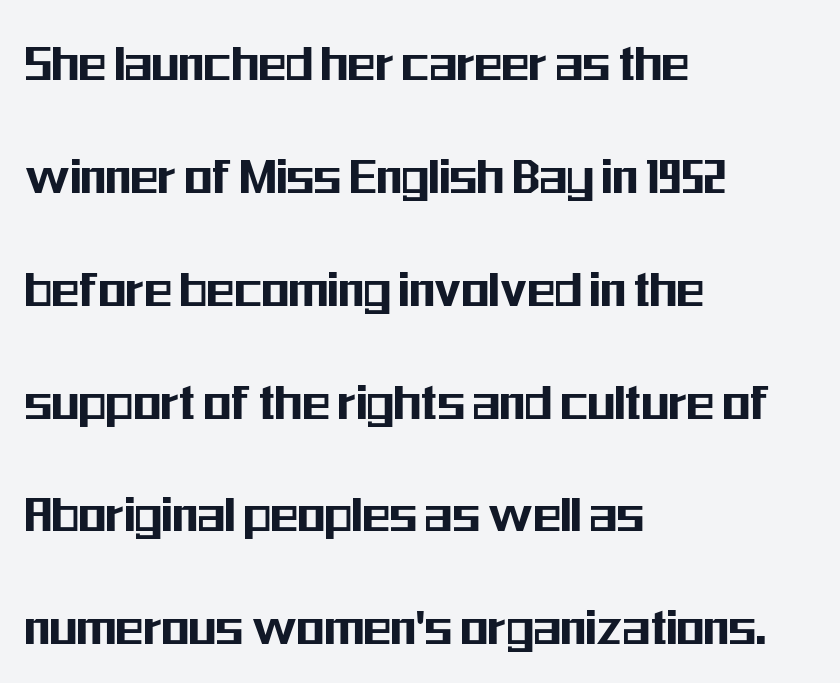
{"serif": "no", "italic": "no", "width": "condensed", "stroke_contrast": "medium", "x_height": "medium", "monospaced": "no", "underline": "no", "align": "left", "line_spacing": "loose", "line_spacing_ratio": 1.98, "letter_spacing": "normal", "letter_spacing_em": 0.0, "glyph_px": 57}
